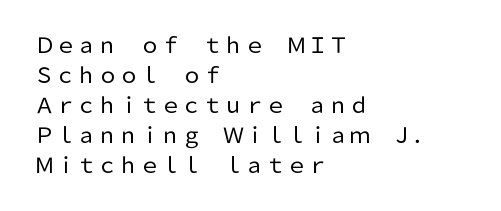
Q: Is the text bold? A: No.
Q: Is the text italic (slanted)? A: No, it is upright.
Q: Is the text underlined? A: No.
Q: How is the paragraph aligned? A: Left-aligned.
Q: Is the spacing between letters normal or unusually wide? A: Normal.
Q: Is the spacing between lines tight, normal or loose? A: Normal.
